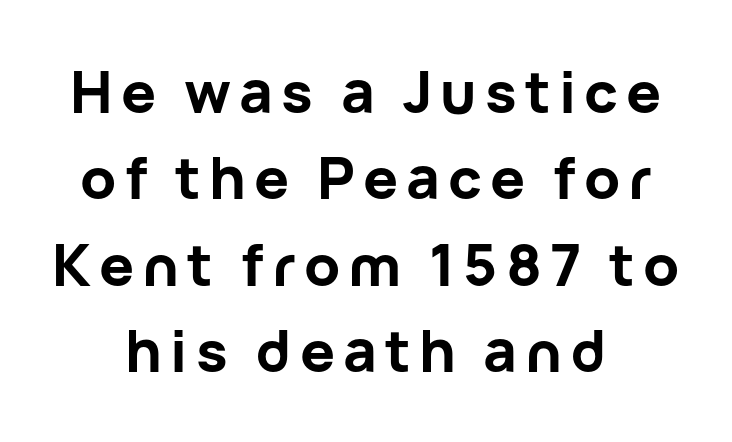
Unlike italic type, these characters show no tilt at all. Summary of weight: heavy, a full bold. Visually the block forms a symmetrical silhouette, jagged on both flanks. Each letter keeps its own natural width here, so spacing adapts to shape. The type family on display is of the sans-serif kind. Honestly, the row spacing looks completely unremarkable.
